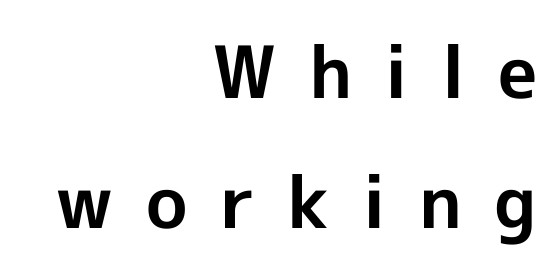
Check the space under the baseline: it is left empty. Rendered with straight, roman letterforms. These lines are rendered in a variable-pitch font. Horizontally, the lines are justified to the trailing edge only. A sans-serif font was chosen for this passage.
